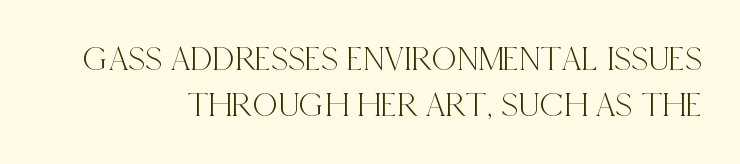
The image shows 35 px condensed serif type, upright; set normal line spacing (1.31x), normal letter spacing, not underlined; a large x-height.
